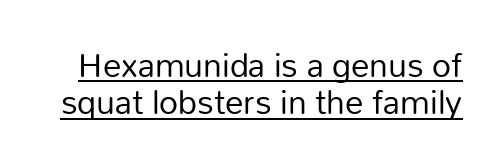
{"serif": "no", "italic": "no", "bold": "no", "weight": "regular", "width": "normal", "stroke_contrast": "low", "x_height": "medium", "monospaced": "no", "underline": "yes", "line_spacing": "tight", "line_spacing_ratio": 1.01, "letter_spacing": "normal", "letter_spacing_em": 0.0, "glyph_px": 37}
